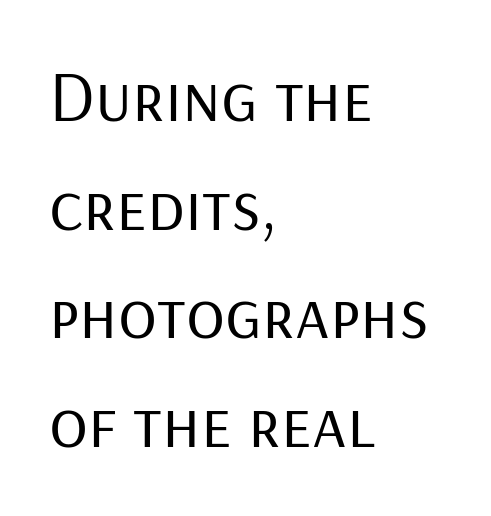
{"serif": "no", "italic": "no", "bold": "no", "weight": "regular", "width": "normal", "stroke_contrast": "low", "x_height": "medium", "monospaced": "no", "underline": "no", "align": "left", "line_spacing": "normal", "line_spacing_ratio": 1.51, "letter_spacing": "normal", "letter_spacing_em": 0.0, "glyph_px": 72}
